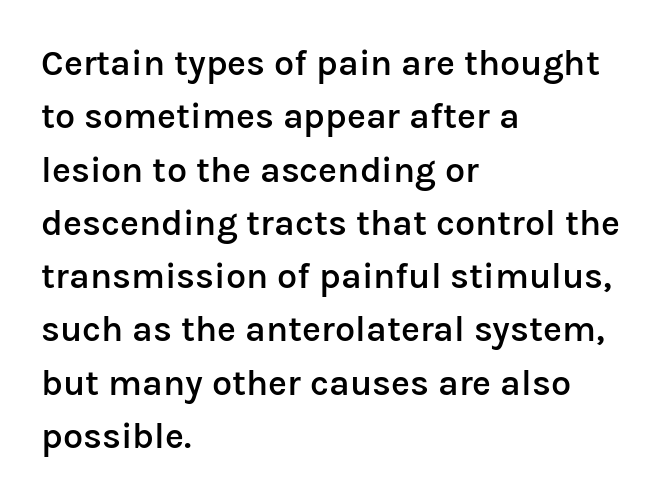
Q: Is the text bold? A: Semi-bold.
Q: Is the text italic (slanted)? A: No, it is upright.
Q: Is the typeface a serif or a sans-serif typeface? A: Sans-serif.
Q: Is the text underlined? A: No.
Q: How is the paragraph aligned? A: Left-aligned.
Q: Is the spacing between letters normal or unusually wide? A: Normal.
Q: Is the spacing between lines tight, normal or loose? A: Normal.
Q: Width (condensed, normal, or wide)? A: Normal.
Q: Stroke contrast? A: Low.
Q: x-height? A: Medium.
Q: Monospaced? A: No.
